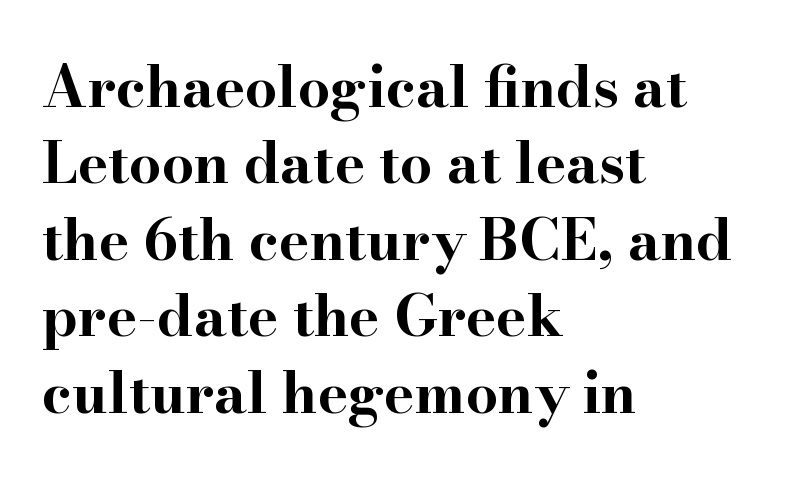
{"serif": "yes", "italic": "no", "bold": "yes", "weight": "bold", "width": "wide", "stroke_contrast": "high", "x_height": "small", "monospaced": "no", "underline": "no", "align": "left", "line_spacing": "normal", "line_spacing_ratio": 1.34, "letter_spacing": "normal", "letter_spacing_em": 0.0, "glyph_px": 57}
